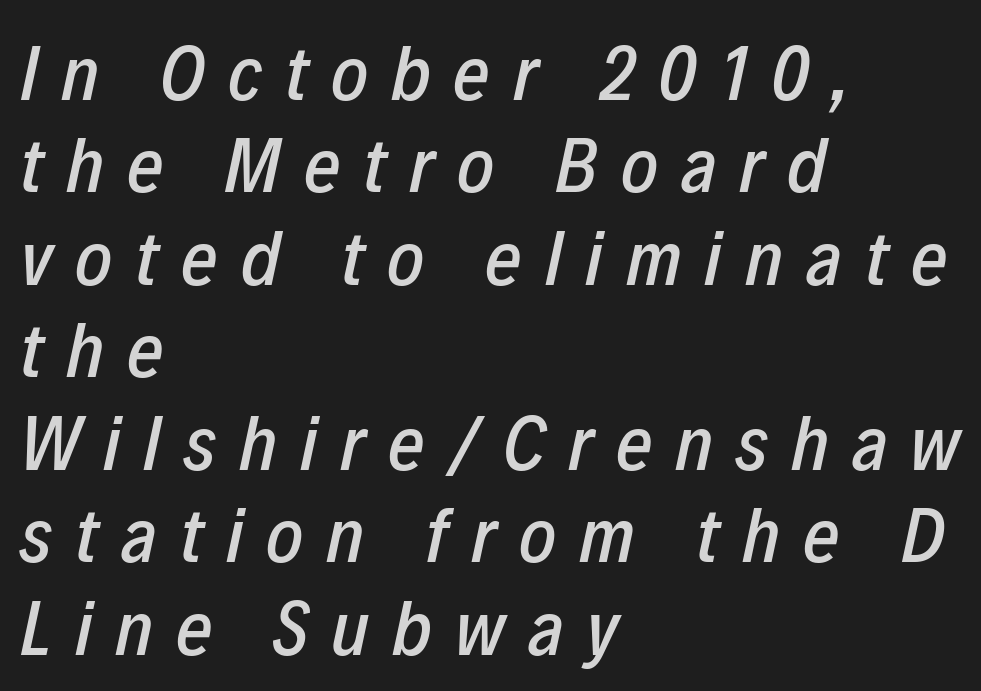
This sample has the flowing, uneven cadence of proportional lettering. Check the space under the baseline: it is left empty. Which margin do the lines hug? The left one — the right edge is uneven. The face used here has a pronounced slope to its letters. Words appear elongated and porous because spacing is wide.
